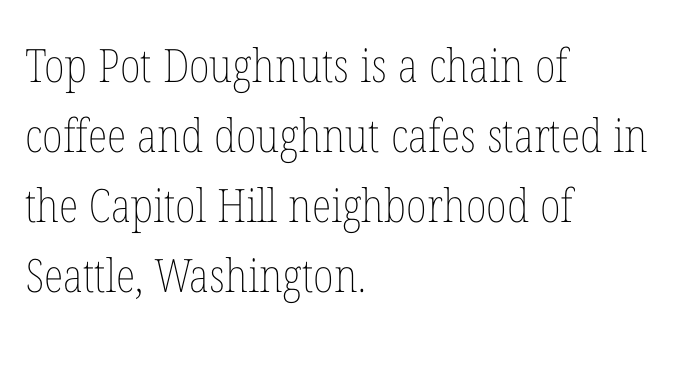
No word sits above an underline. A light-to-regular cut is what we see here. The rendering keeps characters at their native spacing. This rendering uses left alignment, leaving the right contour irregular. Proportional: the letters do not fall into vertical columns.
